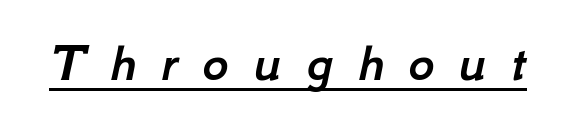
Is this a fixed-width face? No — the glyphs have proportional, varying widths. This sample uses expanded letter spacing, leaving extra air between glyphs. Looks like someone drew a line under every word here. An italicized treatment has been applied to the whole sample.
